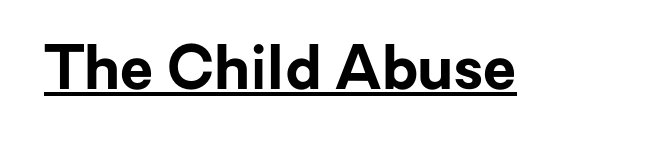
The image shows 60 px bold sans-serif type, upright; set normal letter spacing, underlined; low stroke contrast and a medium x-height.
